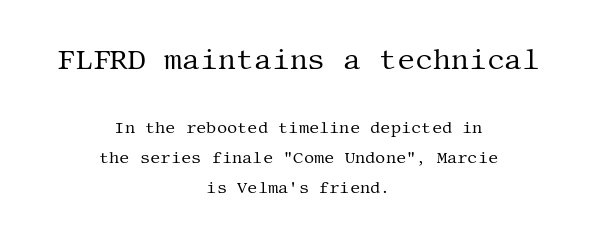
You get the large type first, then a drop to smaller type. The font sits on the lighter half of the weight spectrum, regular included. When letters stand straight like this, we call the style roman or upright. Here the glyphs are tracked normally, forming tight word shapes.
